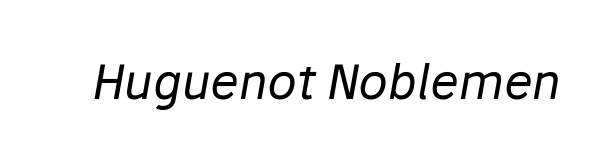
The string is rendered with underlining switched off. Is this a heavy cut? Hardly; it is regular or lighter. How are the letters spaced? Ordinarily, with no added tracking. Tall strokes in this sample are angled rather than plumb. The rendering uses natural spacing where letterforms have individual widths.
